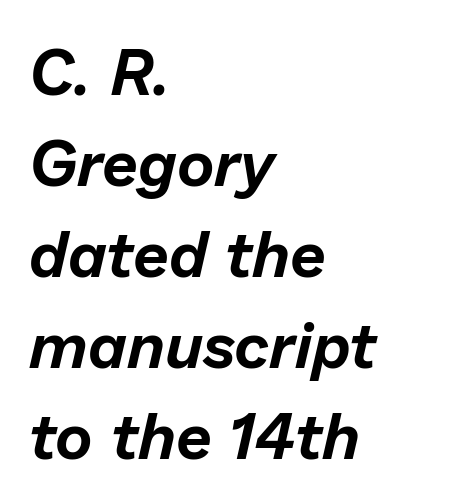
The rendering uses natural spacing where letterforms have individual widths. Underline: absent. Inter-character spacing is left at the font's built-in metrics. Leading: standard. Style check: oblique.
